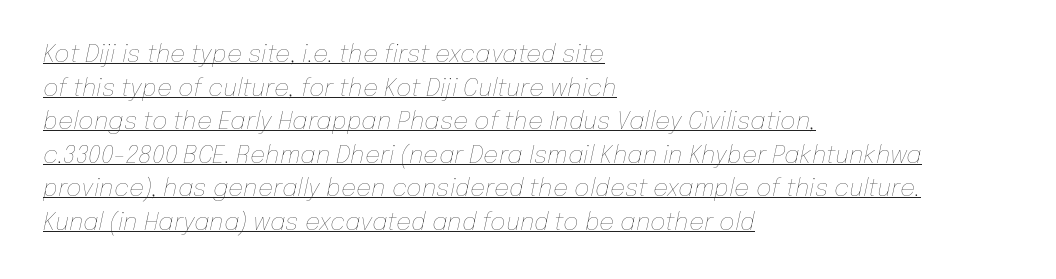
The image shows 24 px text type, italic (leaning right); set left-aligned, normal line spacing (1.4x), normal letter spacing, underlined.
